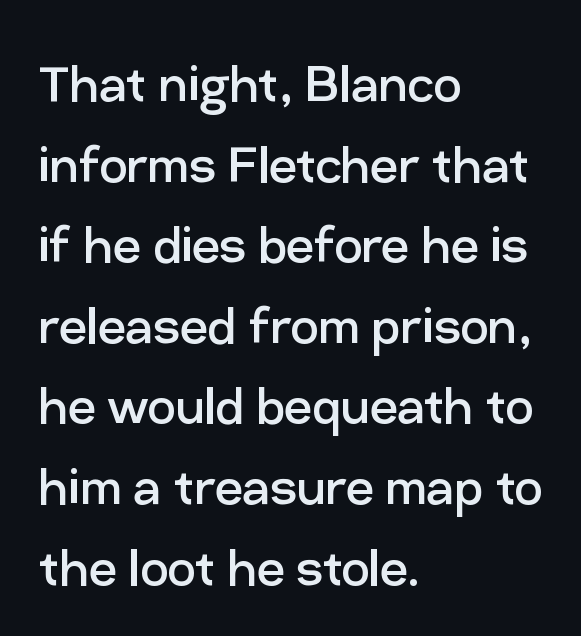
The image shows 62 px regular-weight sans-serif type, upright; set left-aligned, normal line spacing (1.3x), normal letter spacing, not underlined; low stroke contrast and a medium x-height.
